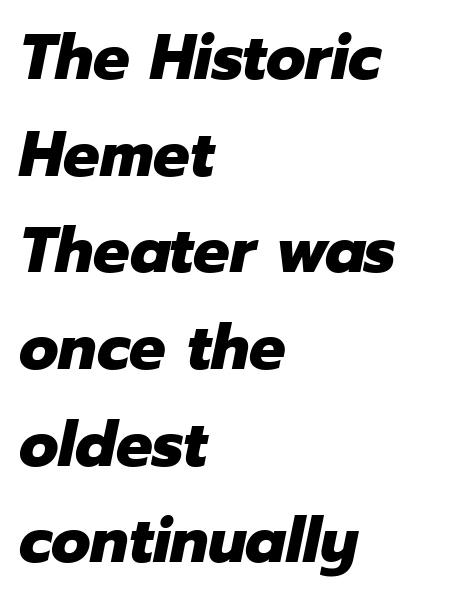
This is heavy type, rendered in bold. Baseline-to-baseline distance is the conventional proportion of letter height. Here the designer chose a conventional face with non-uniform glyph widths. Clear beneath every line of the passage. One-word summary of the alignment: left.
